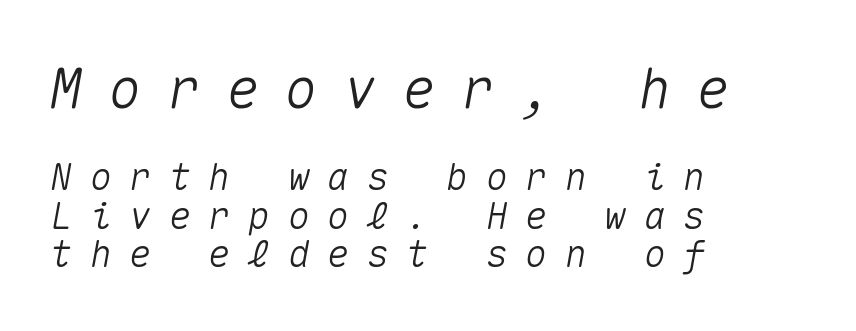
The typesetter chose a ragged-right arrangement here. A typesetter would call this leading minimal, almost set solid. Looks like terminal output: every glyph gets an equal slot. The strip under each line holds only bare page.
